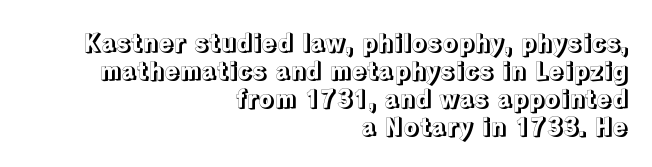
{"italic": "no", "underline": "no", "align": "right", "line_spacing": "tight", "line_spacing_ratio": 1.12, "letter_spacing": "normal", "letter_spacing_em": 0.0, "glyph_px": 25}
